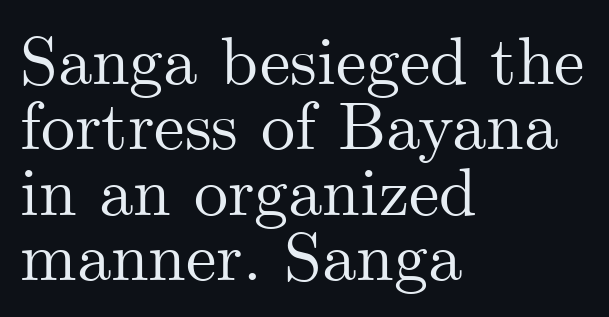
{"serif": "yes", "italic": "no", "width": "normal", "stroke_contrast": "medium", "x_height": "small", "monospaced": "no", "underline": "no", "align": "left", "line_spacing": "tight", "line_spacing_ratio": 0.96, "letter_spacing": "normal", "letter_spacing_em": 0.0, "glyph_px": 68}
